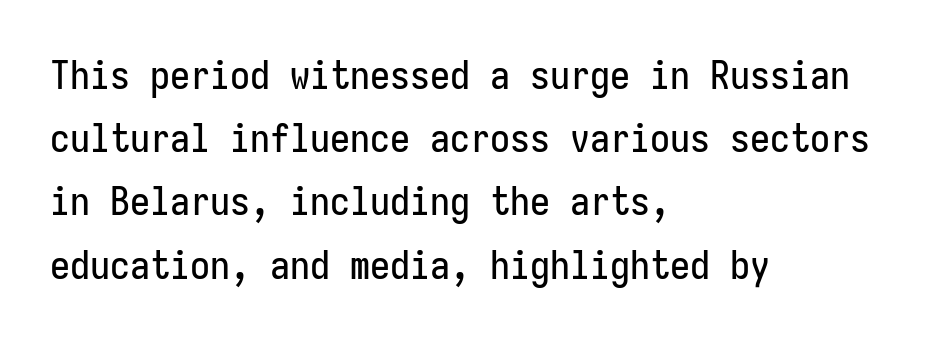
Q: Is the text italic (slanted)? A: No, it is upright.
Q: Is the typeface a serif or a sans-serif typeface? A: Sans-serif.
Q: Is the text underlined? A: No.
Q: How is the paragraph aligned? A: Left-aligned.
Q: Is the spacing between letters normal or unusually wide? A: Normal.
Q: Is the spacing between lines tight, normal or loose? A: Normal.
Q: Width (condensed, normal, or wide)? A: Condensed.
Q: Stroke contrast? A: Low.
Q: x-height? A: Medium.
Q: Monospaced? A: Yes.
